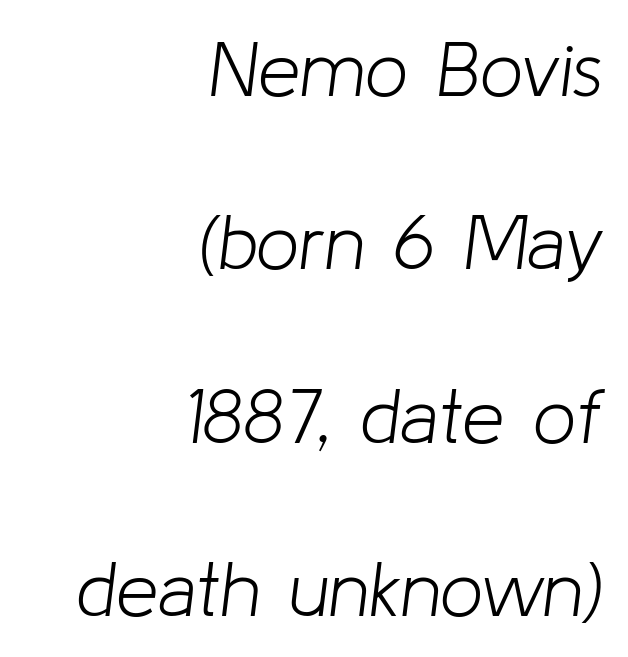
Posture: slanted. Compared with typical body copy, the letter spacing here is the same. Do the characters align in a grid? No, the font is proportional. Check the space under the baseline: it is left empty. The letters look calm and open, with moderate or lighter stems.
